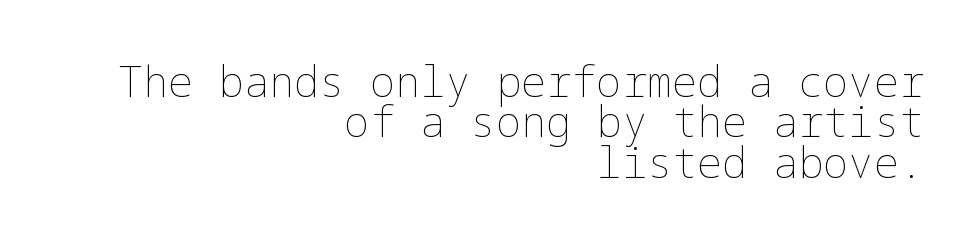
Compared with typical paragraphs, the rows here are closer together. What stands out about the letter spacing? Nothing — it is the standard amount. Caption: face not bold, strokes unweighted. This sample uses an upright cut, with every glyph sitting square on the baseline. Anything drawn beneath the words? Only blank space. Caption: multi-line text, flush right, ragged left.
